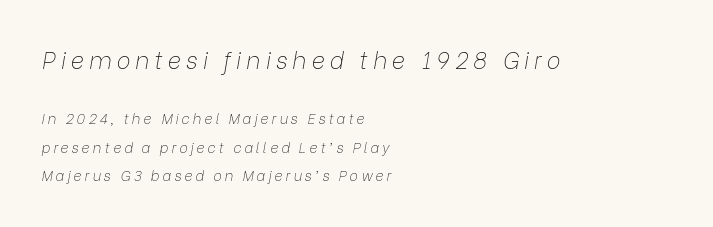
Q: Is the text bold? A: No.
Q: Is the text italic (slanted)? A: Yes, it leans right by about 9 degrees.
Q: Is the text underlined? A: No.
Q: How is the paragraph aligned? A: Left-aligned.
Q: Is the spacing between letters normal or unusually wide? A: Unusually wide.
Q: Is the spacing between lines tight, normal or loose? A: Loose.
Q: Which block of text is set in a larger size, the first (top) or the second (bottom)? A: The first (top) one.
